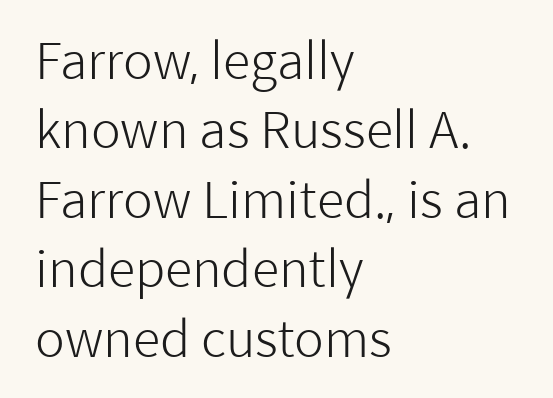
A clean baseline with only descenders dipping below it. Quick note: interline space is typical. The paragraph has a hard left edge and a soft right edge. Tracking here is standard; glyphs follow each other at the usual distance. Each letter keeps its own natural width here, so spacing adapts to shape.
